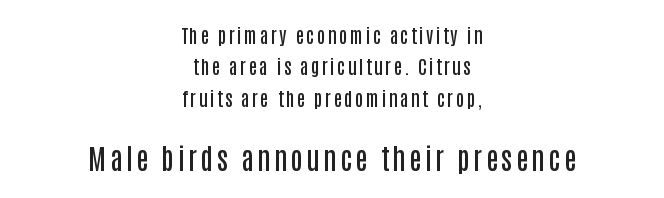
Q: Is the text bold? A: Semi-bold.
Q: Is the text italic (slanted)? A: No, it is upright.
Q: Is the typeface a serif or a sans-serif typeface? A: Sans-serif.
Q: Is the text underlined? A: No.
Q: How is the paragraph aligned? A: Centered.
Q: Is the spacing between lines tight, normal or loose? A: Normal.
Q: Which block of text is set in a larger size, the first (top) or the second (bottom)? A: The second (bottom) one.
Q: Width (condensed, normal, or wide)? A: Condensed.
Q: Stroke contrast? A: Low.
Q: x-height? A: Large.
Q: Monospaced? A: No.
